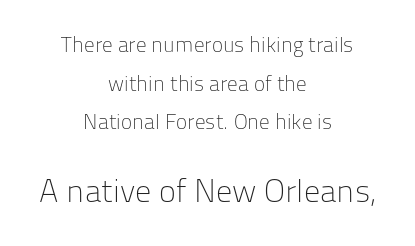
{"serif": "no", "italic": "no", "bold": "no", "weight": "light", "width": "normal", "stroke_contrast": "low", "x_height": "medium", "monospaced": "no", "underline": "no", "align": "center", "line_spacing_ratio": 1.84, "letter_spacing": "normal", "letter_spacing_em": 0.0, "larger_block": "second", "size_ratio": 1.52, "glyph_px": 32}
